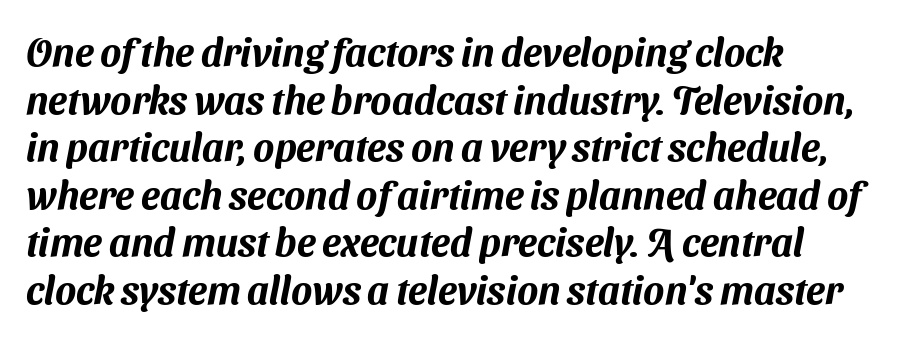
The image shows 39 px sans-serif type; set left-aligned, line spacing 1.22x, normal letter spacing, not underlined; medium stroke contrast and a medium x-height.
